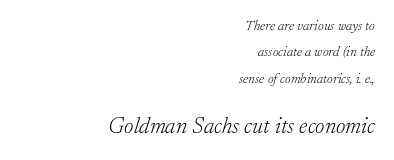
This is oblique type, the kind used for emphasis or titles. Right-aligned paragraph, ragged on the left. Compared with typical body copy, the letter spacing here is the same. The letterforms sit at book weight or below. Lines of text with bare space underneath. A student would notice the bottom passage is typeset larger than what precedes it.
